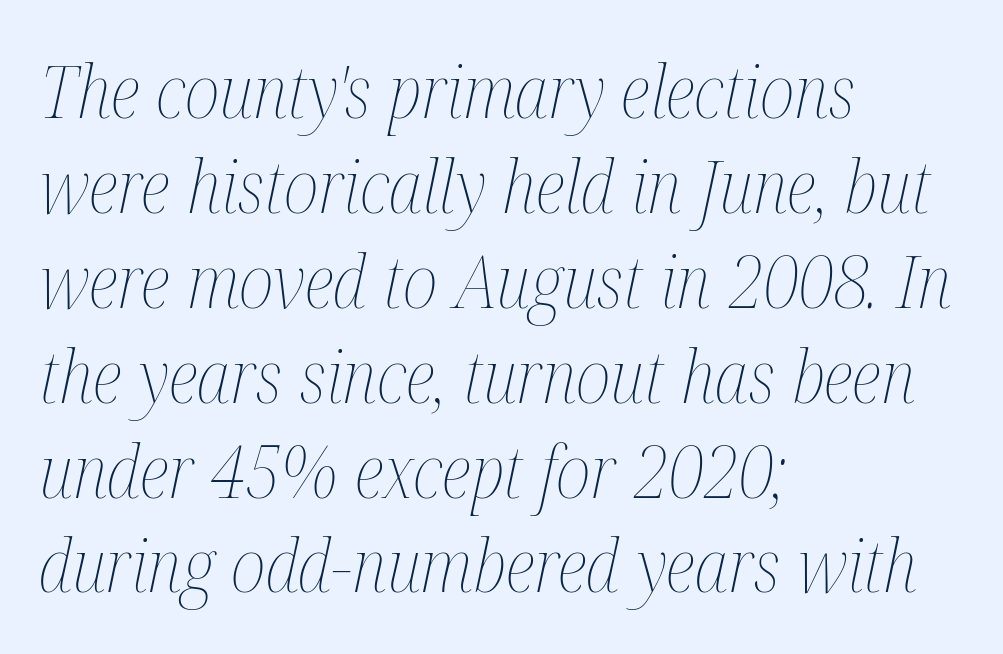
The image shows 73 px thin, condensed type, italic (leaning right); set left-aligned, normal line spacing (1.3x), normal letter spacing, not underlined; medium stroke contrast and a medium x-height.
